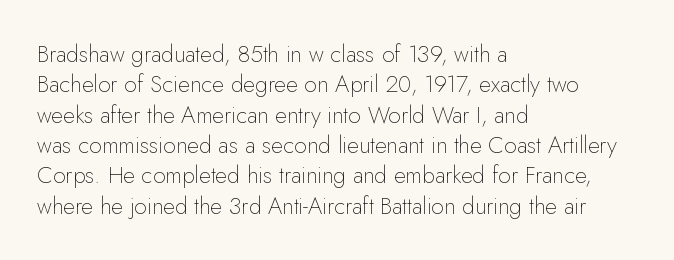
{"italic": "no", "bold": "no", "underline": "no", "align": "left", "line_spacing": "normal", "line_spacing_ratio": 1.32, "letter_spacing": "normal", "letter_spacing_em": 0.0, "glyph_px": 23}
